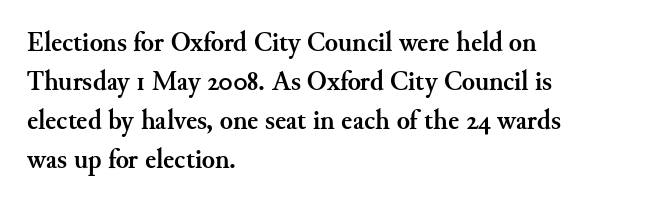
{"italic": "no", "bold": "yes", "underline": "no", "align": "left", "line_spacing": "normal", "line_spacing_ratio": 1.45, "letter_spacing": "normal", "letter_spacing_em": 0.0, "glyph_px": 27}
